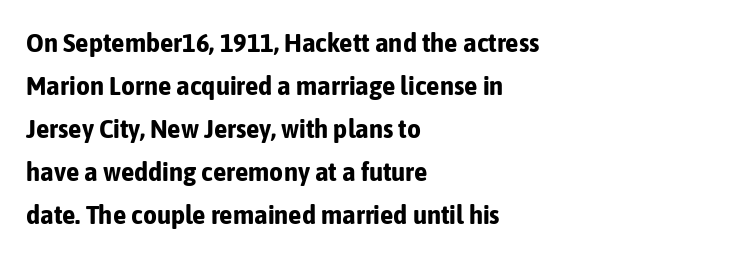
The image shows 27 px bold type, upright; set left-aligned, normal line spacing (1.59x), normal letter spacing, not underlined.
